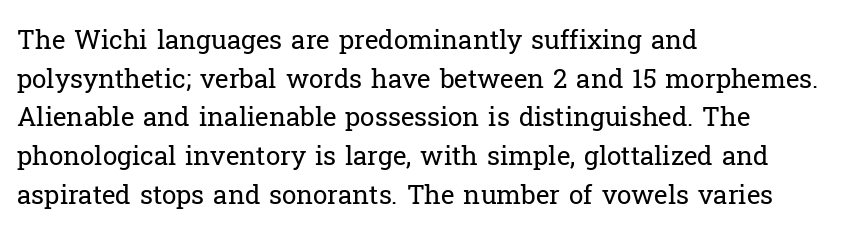
Posture: vertical. The weight tops out at a normal text grade. Words appear dense and cohesive because spacing is normal. If you drew a ruler down the left edge, every line would touch it. Line spacing here is normal. Underline: absent.
